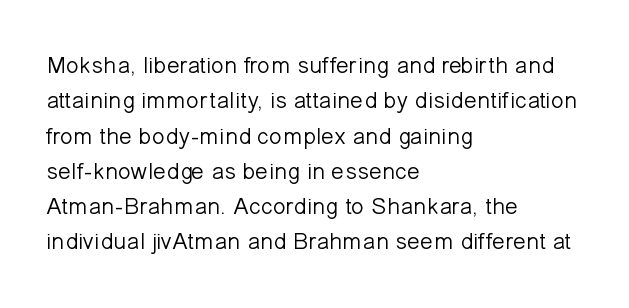
{"italic": "no", "bold": "no", "underline": "no", "align": "left", "line_spacing": "normal", "line_spacing_ratio": 1.47, "letter_spacing": "normal", "letter_spacing_em": 0.0, "glyph_px": 24}
